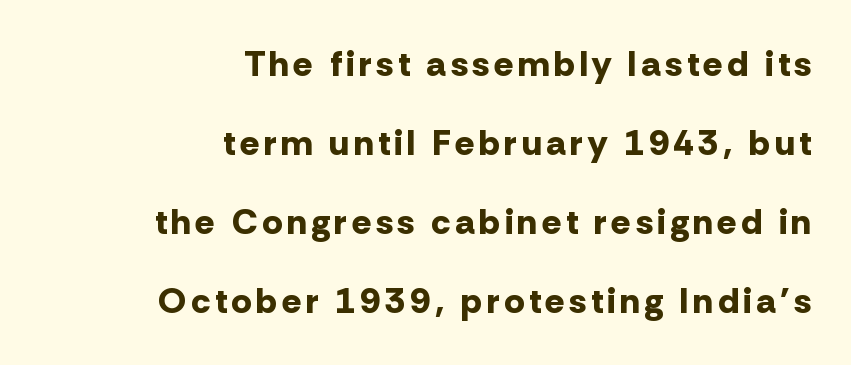
Q: Is the text bold? A: Yes.
Q: Is the text italic (slanted)? A: No, it is upright.
Q: Is the typeface a serif or a sans-serif typeface? A: Sans-serif.
Q: Is the text underlined? A: No.
Q: How is the paragraph aligned? A: Right-aligned.
Q: Is the spacing between lines tight, normal or loose? A: Loose.
Q: Width (condensed, normal, or wide)? A: Normal.
Q: Stroke contrast? A: Low.
Q: x-height? A: Medium.
Q: Monospaced? A: No.
